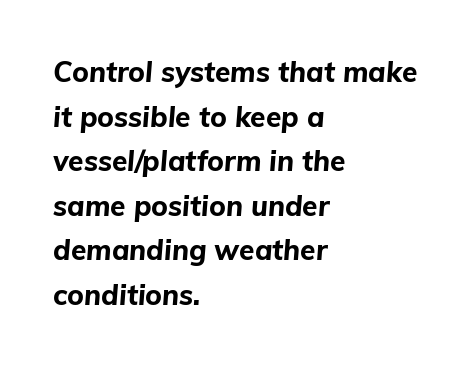
Q: Is the text bold? A: Yes.
Q: Is the text italic (slanted)? A: Yes, it leans right by about 5 degrees.
Q: Is the text underlined? A: No.
Q: How is the paragraph aligned? A: Left-aligned.
Q: Is the spacing between letters normal or unusually wide? A: Normal.
Q: Is the spacing between lines tight, normal or loose? A: Normal.
Q: Width (condensed, normal, or wide)? A: Normal.
Q: Stroke contrast? A: Low.
Q: x-height? A: Medium.
Q: Monospaced? A: No.
